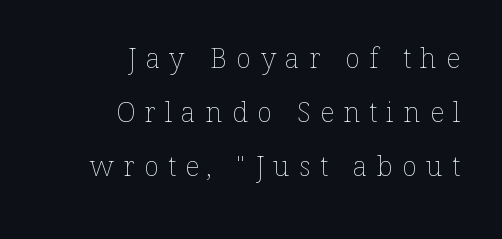
The image shows 28 px thin type, upright; set right-aligned, loose line spacing (1.93x), unusually wide letter spacing (+0.33 em), not underlined; low stroke contrast and a medium x-height.
